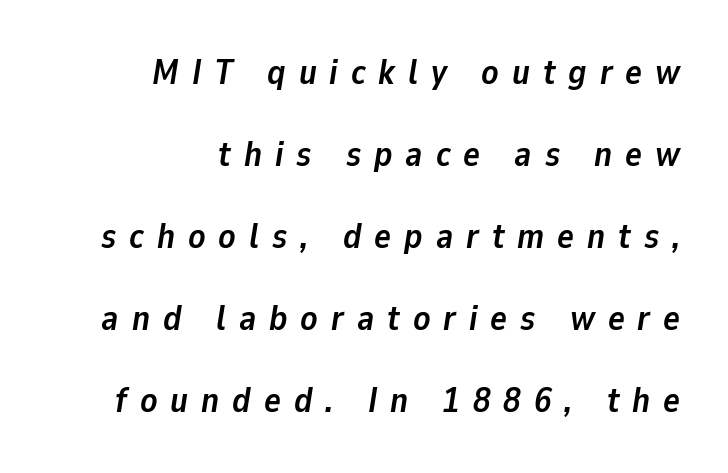
Heft: maximum for text — a bold. Leading is clearly above the norm, producing a sparse column. Tracking value appears strongly positive — letters spread wide. Compared with a flush-left layout, this one pins lines to the opposite, right side. Looks like regular typesetting: each glyph gets only the width it needs.
